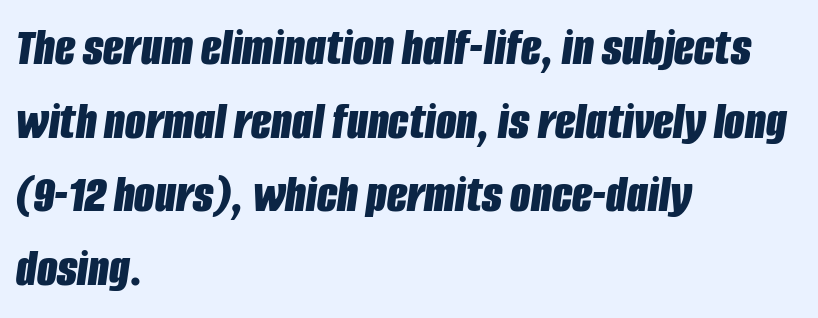
Q: Is the text bold? A: Yes.
Q: Is the text italic (slanted)? A: Yes, it leans right by about 8 degrees.
Q: Is the text underlined? A: No.
Q: How is the paragraph aligned? A: Left-aligned.
Q: Is the spacing between letters normal or unusually wide? A: Normal.
Q: Is the spacing between lines tight, normal or loose? A: Normal.
Q: Width (condensed, normal, or wide)? A: Condensed.
Q: Stroke contrast? A: Low.
Q: x-height? A: Large.
Q: Monospaced? A: No.
